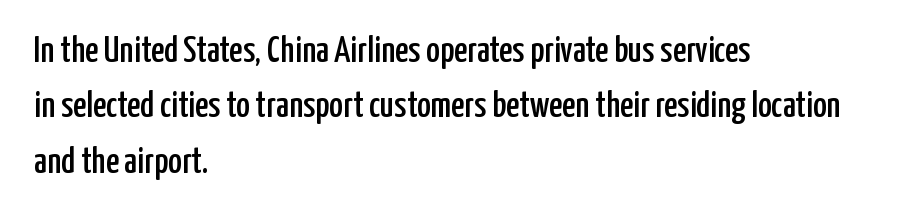
{"serif": "no", "italic": "no", "width": "condensed", "stroke_contrast": "low", "x_height": "medium", "monospaced": "no", "underline": "no", "align": "left", "line_spacing": "normal", "line_spacing_ratio": 1.5, "letter_spacing": "normal", "letter_spacing_em": 0.0, "glyph_px": 37}
